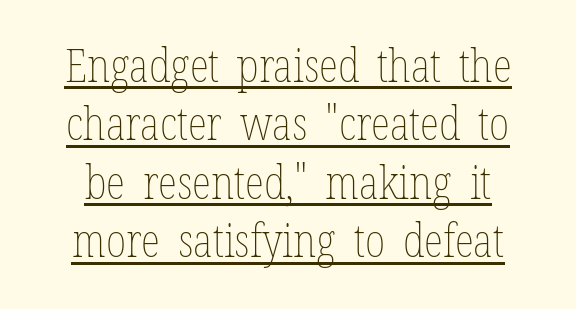
Q: Is the text bold? A: No.
Q: Is the text italic (slanted)? A: No, it is upright.
Q: Is the text underlined? A: Yes.
Q: Is the spacing between letters normal or unusually wide? A: Normal.
Q: Is the spacing between lines tight, normal or loose? A: Normal.
Q: Width (condensed, normal, or wide)? A: Condensed.
Q: Stroke contrast? A: Low.
Q: x-height? A: Medium.
Q: Monospaced? A: No.
